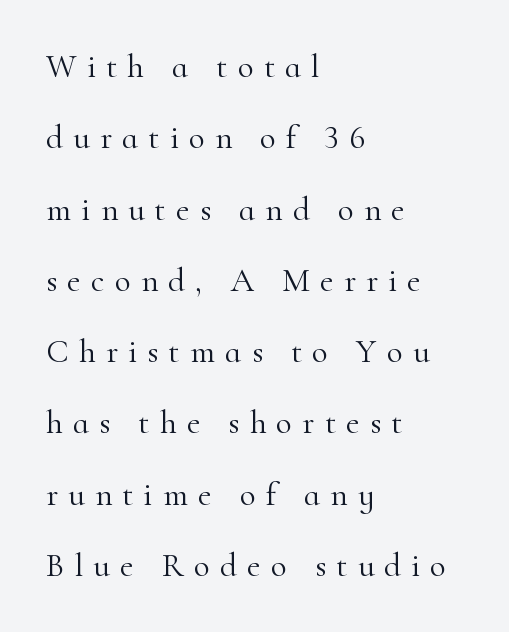
The image shows 33 px light serif type, upright; set left-aligned, loose line spacing (2.16x), unusually wide letter spacing (+0.31 em), not underlined; high stroke contrast and a small x-height.
